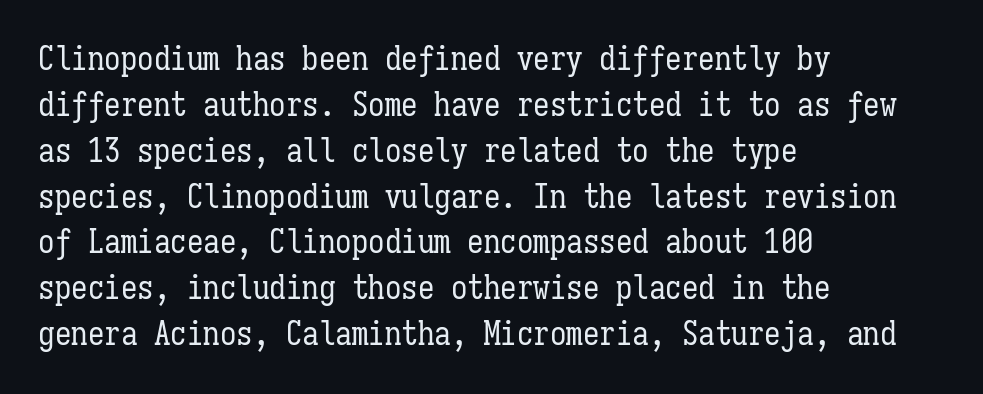
Q: Is the text bold? A: No.
Q: Is the text italic (slanted)? A: No, it is upright.
Q: Is the text underlined? A: No.
Q: How is the paragraph aligned? A: Left-aligned.
Q: Is the spacing between letters normal or unusually wide? A: Normal.
Q: Is the spacing between lines tight, normal or loose? A: Normal.
Q: Width (condensed, normal, or wide)? A: Condensed.
Q: Stroke contrast? A: Low.
Q: x-height? A: Medium.
Q: Monospaced? A: Yes.
